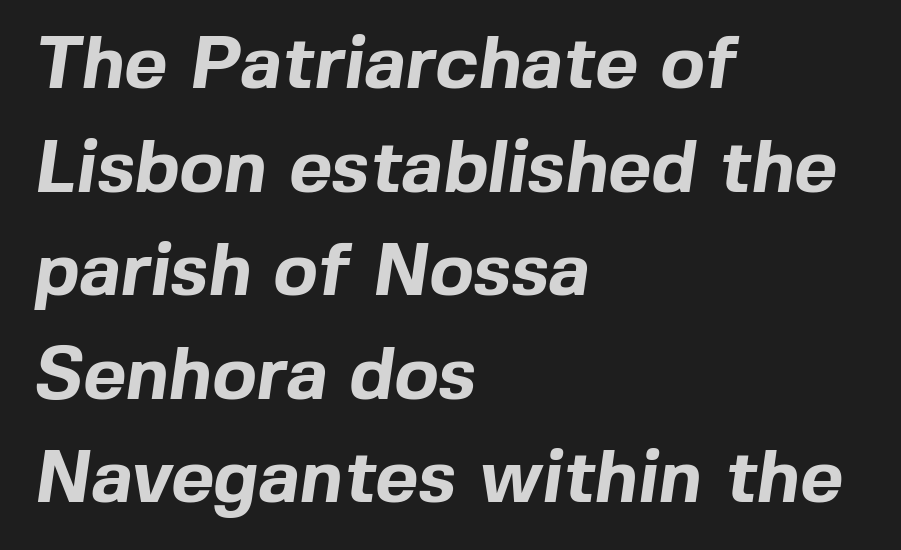
Q: Is the text bold? A: Yes.
Q: Is the typeface a serif or a sans-serif typeface? A: Sans-serif.
Q: Is the text underlined? A: No.
Q: How is the paragraph aligned? A: Left-aligned.
Q: Is the spacing between letters normal or unusually wide? A: Normal.
Q: Is the spacing between lines tight, normal or loose? A: Normal.
Q: Width (condensed, normal, or wide)? A: Normal.
Q: x-height? A: Medium.
Q: Monospaced? A: No.
